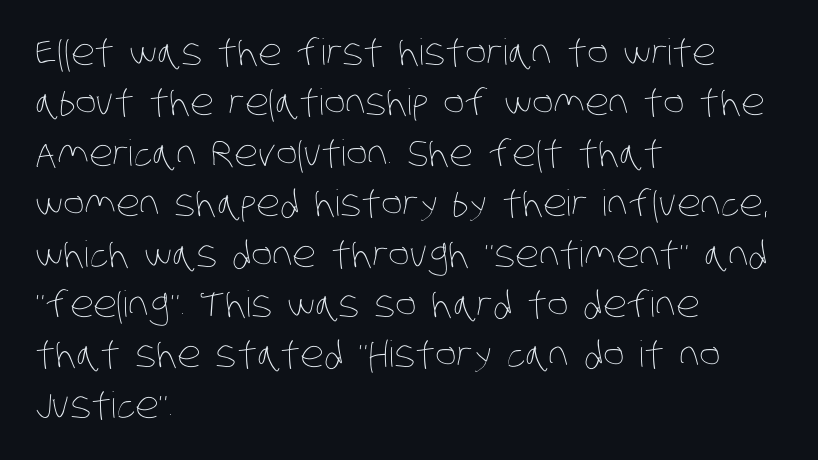
You could not count columns in this text — the font is proportionally spaced. Clear beneath every line of the passage. Where is the straight margin? On the left. A quiet, ordinary-to-light weight characterises the typeface.
